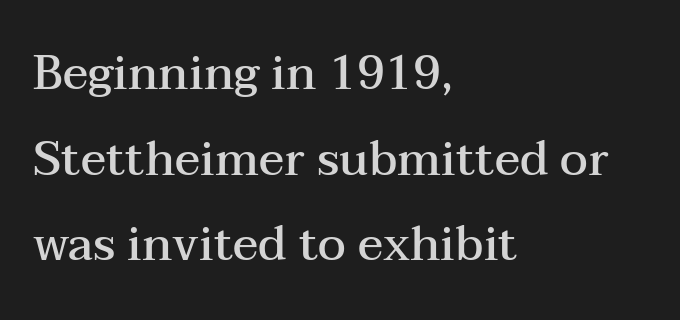
The image shows 47 px semibold, wide serif type, upright; set left-aligned, line spacing 1.82x, normal letter spacing, not underlined; medium stroke contrast and a medium x-height.
